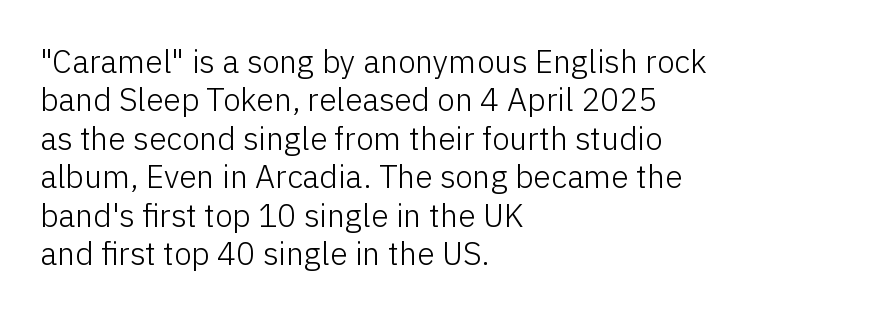
Q: Is the text bold? A: No.
Q: Is the text italic (slanted)? A: No, it is upright.
Q: Is the typeface a serif or a sans-serif typeface? A: Sans-serif.
Q: Is the text underlined? A: No.
Q: How is the paragraph aligned? A: Left-aligned.
Q: Is the spacing between letters normal or unusually wide? A: Normal.
Q: Width (condensed, normal, or wide)? A: Normal.
Q: Stroke contrast? A: Low.
Q: x-height? A: Medium.
Q: Monospaced? A: No.
